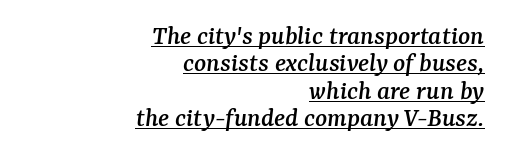
Q: Is the text italic (slanted)? A: Yes, it leans right by about 7 degrees.
Q: Is the typeface a serif or a sans-serif typeface? A: Serif.
Q: Is the text underlined? A: Yes.
Q: How is the paragraph aligned? A: Right-aligned.
Q: Is the spacing between letters normal or unusually wide? A: Normal.
Q: Is the spacing between lines tight, normal or loose? A: Tight.
Q: Width (condensed, normal, or wide)? A: Normal.
Q: Stroke contrast? A: Medium.
Q: x-height? A: Medium.
Q: Monospaced? A: No.
